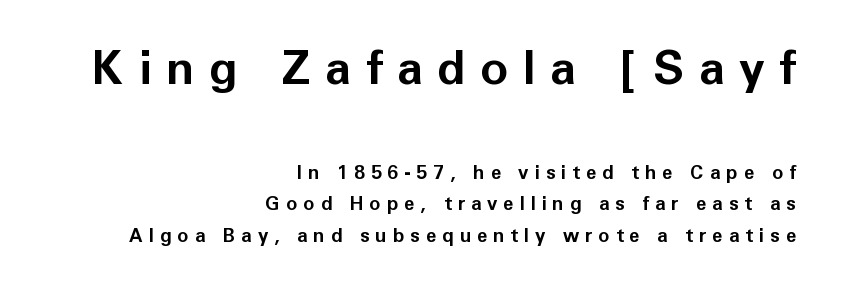
Q: Is the text bold? A: Yes.
Q: Is the text italic (slanted)? A: No, it is upright.
Q: Is the typeface a serif or a sans-serif typeface? A: Sans-serif.
Q: Is the text underlined? A: No.
Q: How is the paragraph aligned? A: Right-aligned.
Q: Is the spacing between letters normal or unusually wide? A: Unusually wide.
Q: Is the spacing between lines tight, normal or loose? A: Normal.
Q: Which block of text is set in a larger size, the first (top) or the second (bottom)? A: The first (top) one.
Q: Width (condensed, normal, or wide)? A: Normal.
Q: Stroke contrast? A: Low.
Q: x-height? A: Medium.
Q: Monospaced? A: No.
